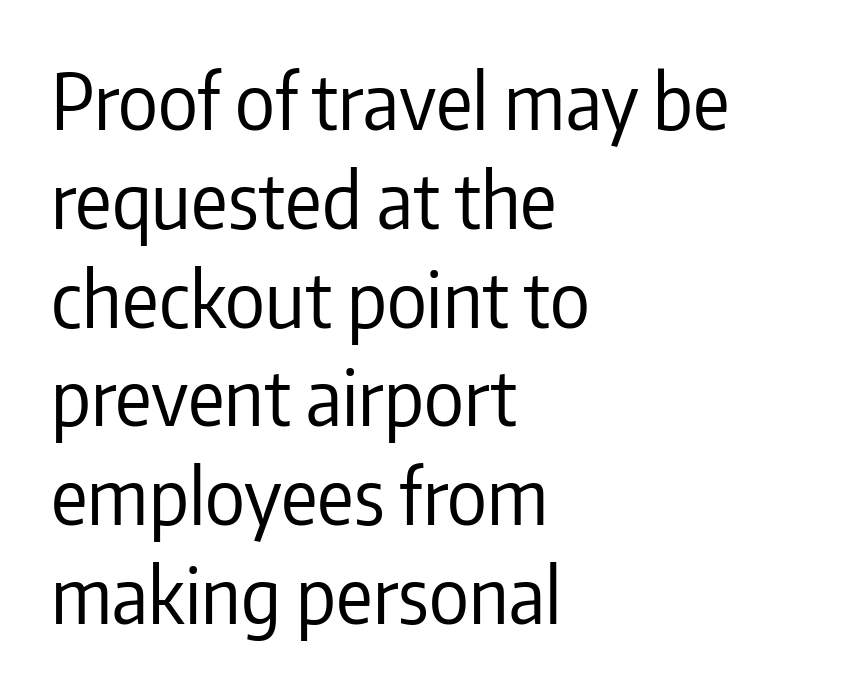
Q: Is the text bold? A: No.
Q: Is the text italic (slanted)? A: No, it is upright.
Q: Is the typeface a serif or a sans-serif typeface? A: Sans-serif.
Q: Is the text underlined? A: No.
Q: How is the paragraph aligned? A: Left-aligned.
Q: Is the spacing between letters normal or unusually wide? A: Normal.
Q: Is the spacing between lines tight, normal or loose? A: Normal.
Q: Width (condensed, normal, or wide)? A: Condensed.
Q: Stroke contrast? A: Low.
Q: x-height? A: Medium.
Q: Monospaced? A: No.
